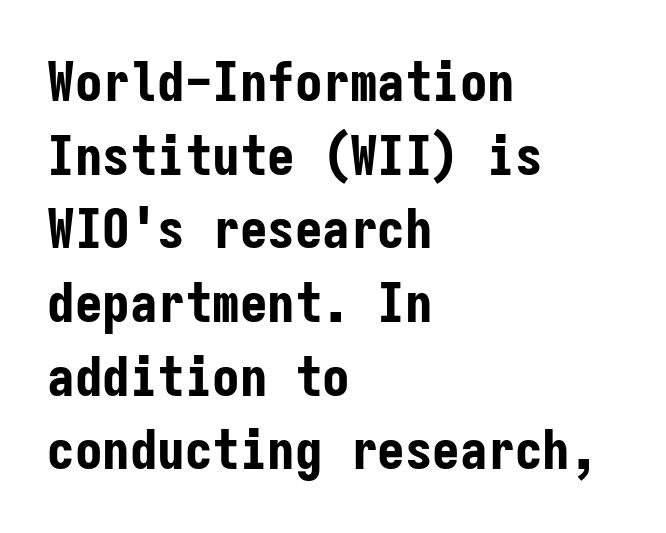
Q: Is the text bold? A: Yes.
Q: Is the text italic (slanted)? A: No, it is upright.
Q: Is the typeface a serif or a sans-serif typeface? A: Sans-serif.
Q: Is the text underlined? A: No.
Q: How is the paragraph aligned? A: Left-aligned.
Q: Is the spacing between letters normal or unusually wide? A: Normal.
Q: Is the spacing between lines tight, normal or loose? A: Normal.
Q: Width (condensed, normal, or wide)? A: Condensed.
Q: Stroke contrast? A: Low.
Q: x-height? A: Medium.
Q: Monospaced? A: Yes.
